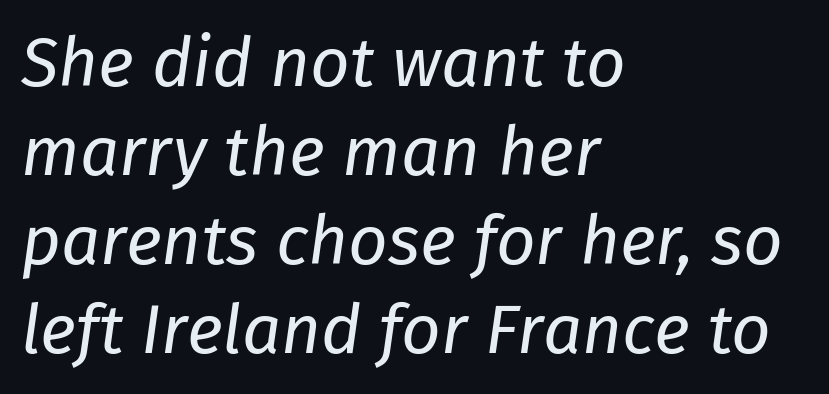
Vertically, the passage feels balanced, rows spaced as you'd expect. When letters slant like this, we call the style italic. The letters sit at their default tracking, neither squeezed nor spread. Caption: face not bold, strokes unweighted. All the whitespace from short lines collects on the right.
